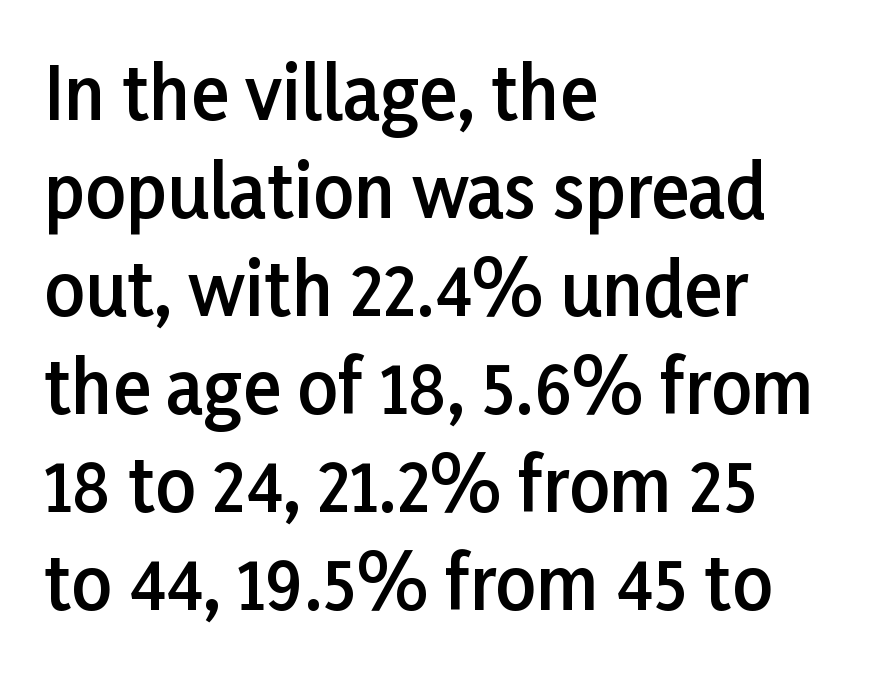
The image shows 71 px semibold sans-serif type, upright; set left-aligned, normal line spacing (1.38x), normal letter spacing, not underlined; low stroke contrast and a medium x-height.
